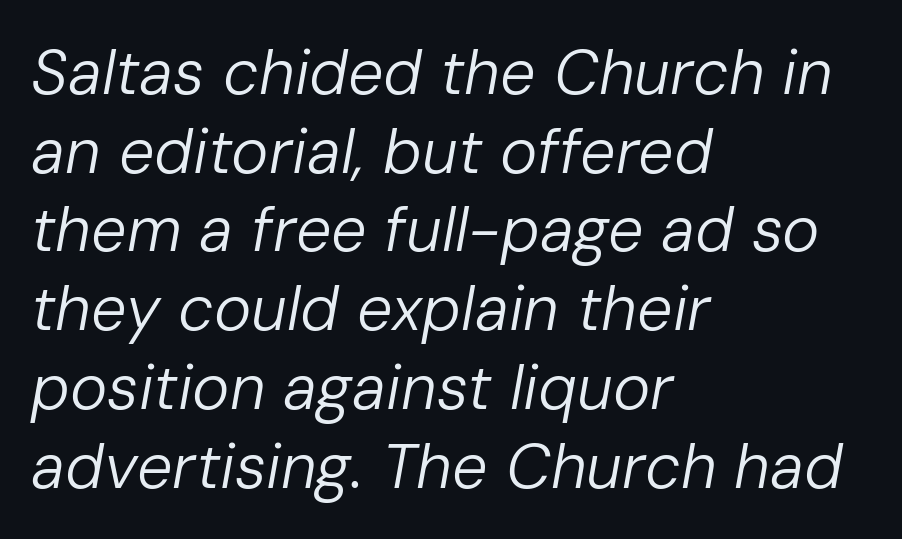
Q: Is the text bold? A: No.
Q: Is the text italic (slanted)? A: Yes, it leans right by about 10 degrees.
Q: Is the text underlined? A: No.
Q: How is the paragraph aligned? A: Left-aligned.
Q: Is the spacing between letters normal or unusually wide? A: Normal.
Q: Is the spacing between lines tight, normal or loose? A: Normal.
Q: Width (condensed, normal, or wide)? A: Normal.
Q: Stroke contrast? A: Low.
Q: x-height? A: Medium.
Q: Monospaced? A: No.
